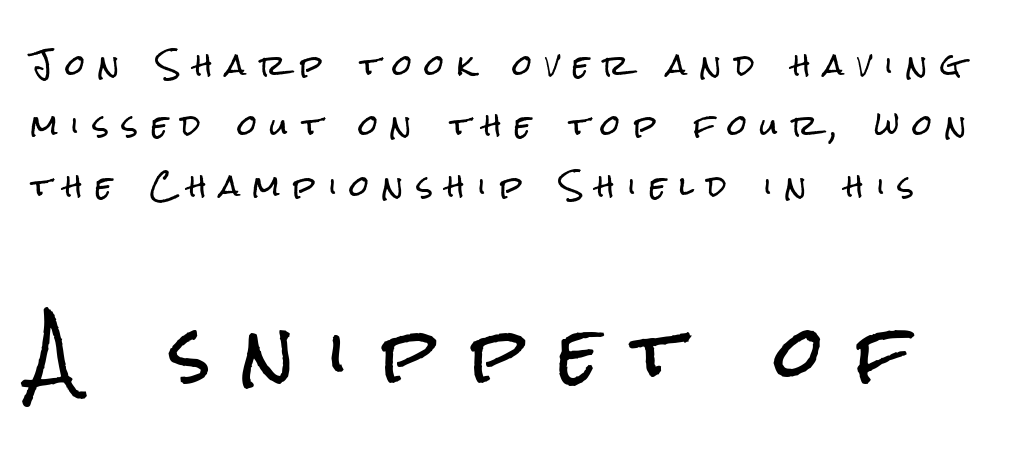
{"serif": "no", "italic": "no", "width": "condensed", "stroke_contrast": "low", "x_height": "medium", "monospaced": "no", "underline": "no", "line_spacing": "loose", "line_spacing_ratio": 2.16, "letter_spacing": "wide", "letter_spacing_em": 0.47, "larger_block": "second", "size_ratio": 2.5, "glyph_px": 70}
